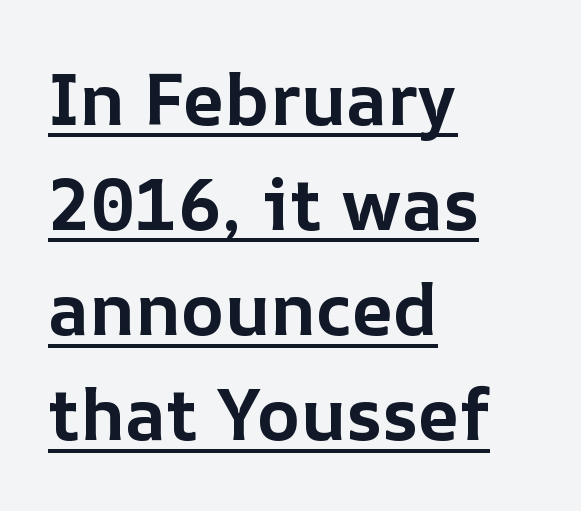
The letterforms sit shoulder to shoulder at normal distance. The axis of the letterforms is exactly vertical. A full-strength bold gives these letters their thick strokes. Every word sits above its own underline.
